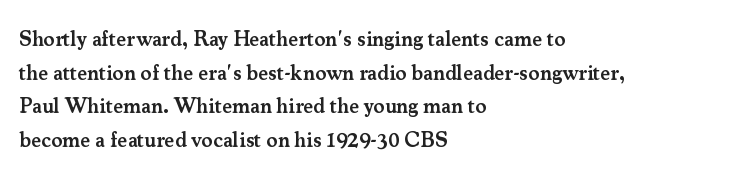
In terms of leading, this rendering sits right in the middle. These words are printed semibold, heavier than regular yet not bold. One-word summary of the alignment: left. Underline: absent.
